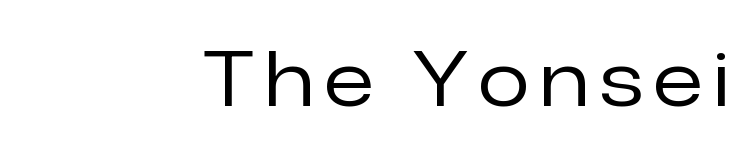
The image shows 75 px regular-weight sans-serif type, upright; set right-aligned, not underlined; low stroke contrast and a medium x-height.
